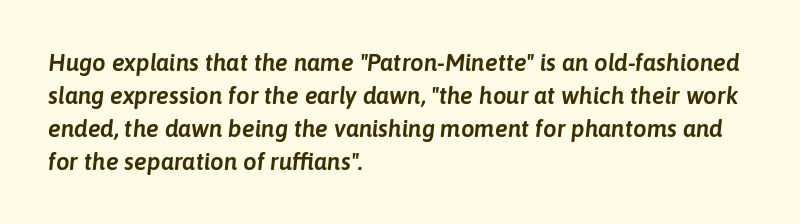
The designer left line spacing at the default. Is the letter spacing exaggerated? No — it looks like the ordinary default. Emphasis-style slanted type is in use. Plain, unruled lines of type.
